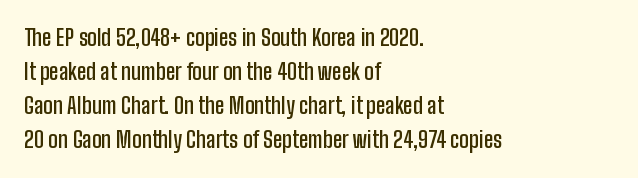
Q: Is the text bold? A: Semi-bold.
Q: Is the text italic (slanted)? A: No, it is upright.
Q: Is the text underlined? A: No.
Q: How is the paragraph aligned? A: Left-aligned.
Q: Is the spacing between letters normal or unusually wide? A: Normal.
Q: Is the spacing between lines tight, normal or loose? A: Normal.
